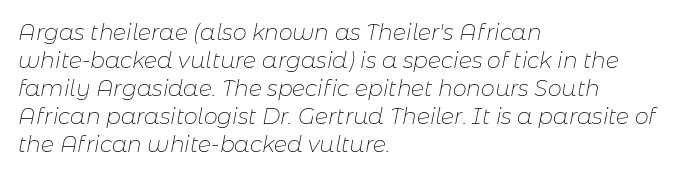
The image shows 22 px text type, italic (leaning right); set left-aligned, normal line spacing (1.27x), normal letter spacing, not underlined.
